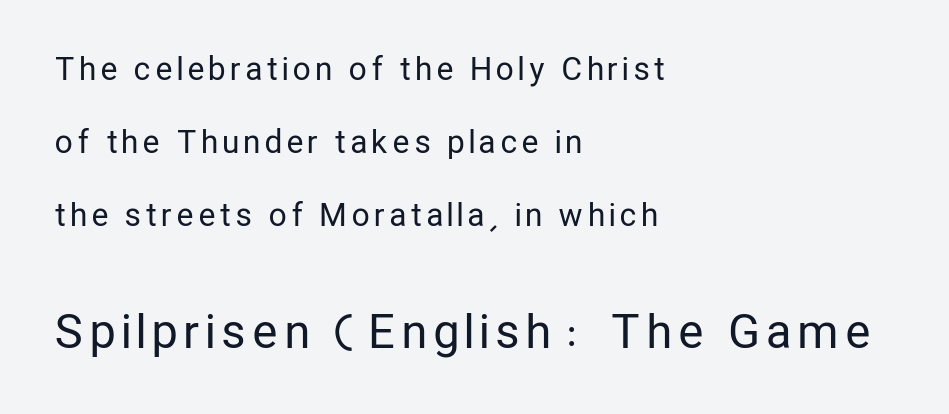
The image shows 46 px regular-weight, condensed sans-serif type, upright; set left-aligned, loose line spacing (2.36x), not underlined; the second (bottom) block is 1.48x larger; low stroke contrast and a medium x-height.
